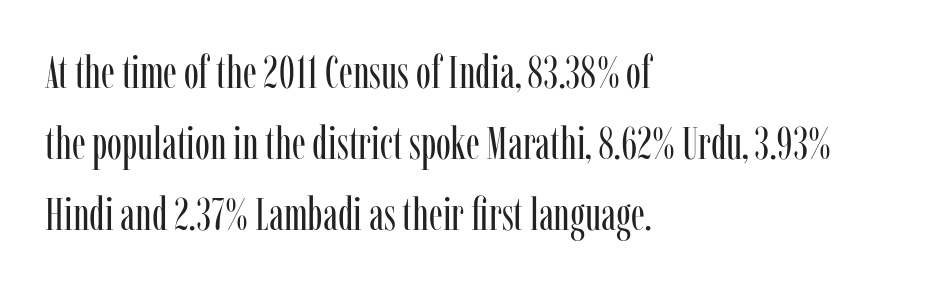
In terms of posture, this sample is upright. No extra ink here — the face is not bold. Underline: absent. Honestly, the letter spacing is just normal — you wouldn't notice it.
